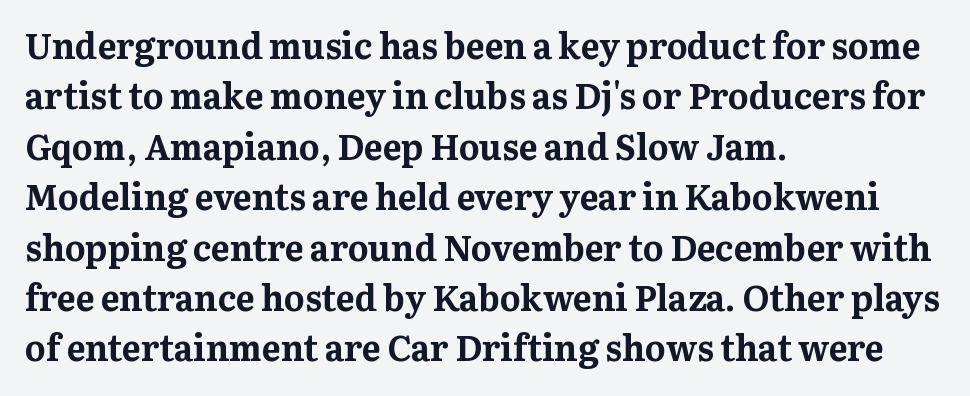
If you drew a line through each stem, it would be perfectly vertical. Line starts are locked; line ends wander. This sample has the flowing, uneven cadence of proportional lettering. The glyphs are unaccompanied by any horizontal stroke below them. The typeface chosen for these lines features serifs. Leading: standard.
